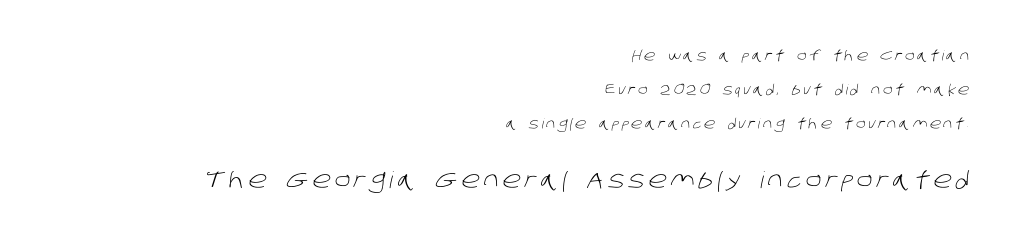
{"bold": "no", "underline": "no", "align": "right", "line_spacing": "loose", "line_spacing_ratio": 2.42, "larger_block": "second", "size_ratio": 1.64, "glyph_px": 23}
